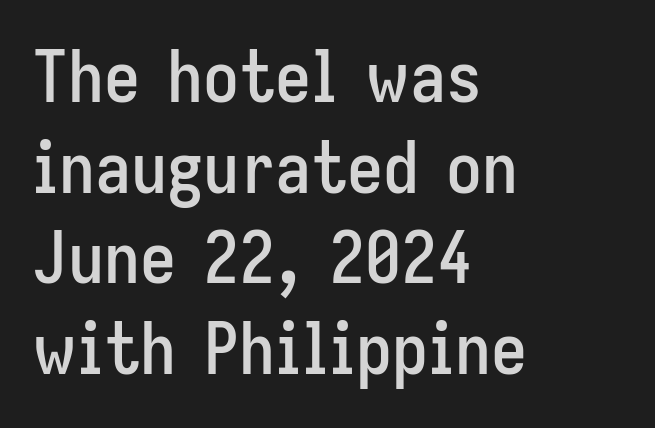
Q: Is the text italic (slanted)? A: No, it is upright.
Q: Is the typeface a serif or a sans-serif typeface? A: Sans-serif.
Q: Is the text underlined? A: No.
Q: How is the paragraph aligned? A: Left-aligned.
Q: Is the spacing between letters normal or unusually wide? A: Normal.
Q: Is the spacing between lines tight, normal or loose? A: Normal.
Q: Width (condensed, normal, or wide)? A: Condensed.
Q: Stroke contrast? A: Low.
Q: x-height? A: Medium.
Q: Monospaced? A: No.
